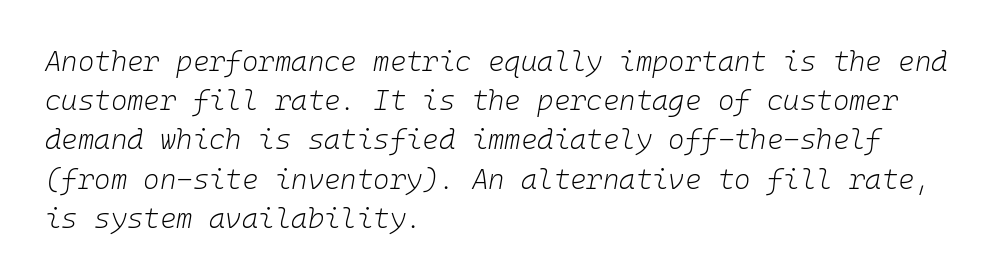
{"italic": "yes", "lean": "right", "slant_degrees": 10, "bold": "no", "weight": "light", "width": "normal", "stroke_contrast": "low", "x_height": "medium", "monospaced": "yes", "underline": "no", "align": "left", "line_spacing": "normal", "line_spacing_ratio": 1.4, "letter_spacing": "normal", "letter_spacing_em": 0.0, "glyph_px": 28}
